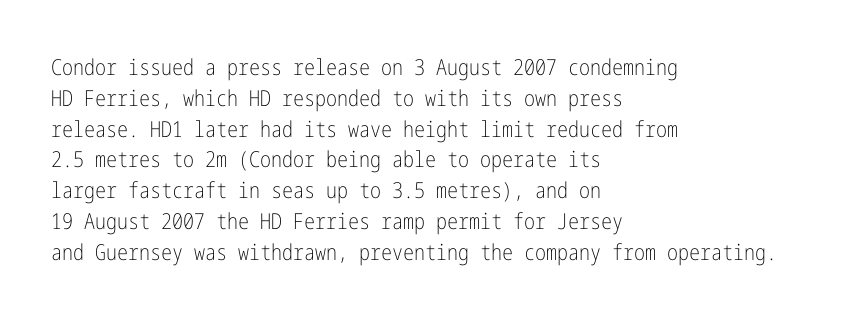
{"italic": "no", "bold": "no", "underline": "no", "align": "left", "line_spacing": "normal", "line_spacing_ratio": 1.4, "letter_spacing": "normal", "letter_spacing_em": 0.0, "glyph_px": 22}
